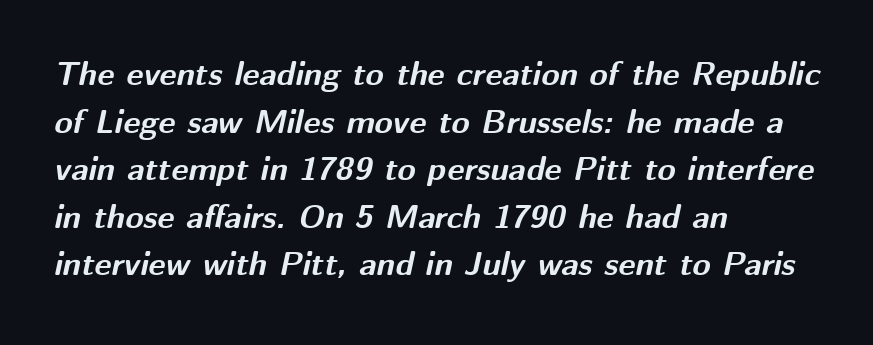
{"italic": "yes", "lean": "right", "slant_degrees": 12, "bold": "yes", "weight": "bold", "width": "normal", "stroke_contrast": "medium", "x_height": "medium", "monospaced": "no", "underline": "no", "align": "left", "line_spacing": "normal", "line_spacing_ratio": 1.44, "letter_spacing": "normal", "letter_spacing_em": 0.0, "glyph_px": 33}
